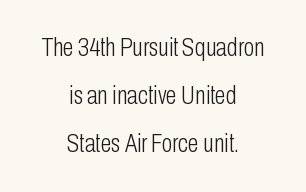
The image shows 25 px text type, upright; set centered, loose line spacing (1.92x), normal letter spacing, not underlined.
